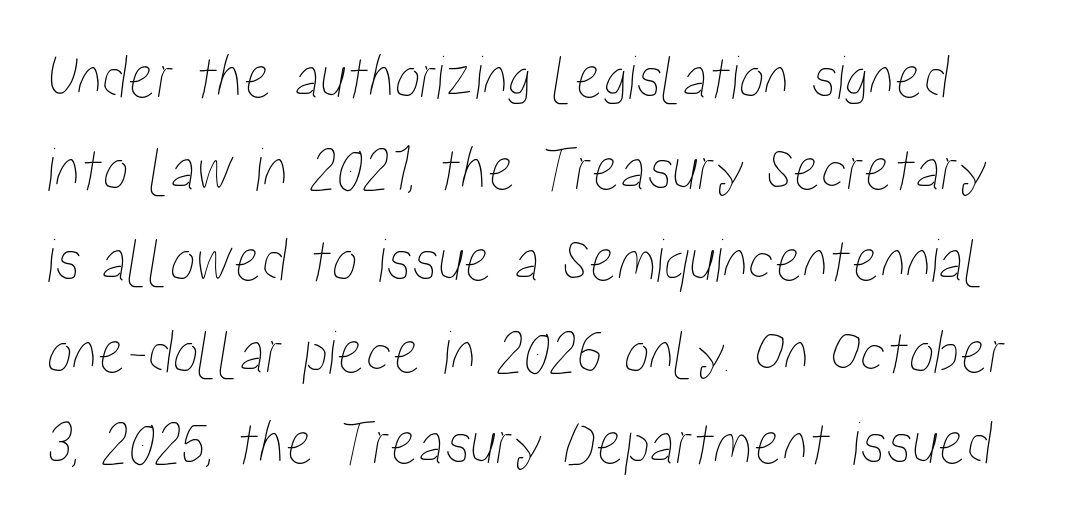
{"width": "condensed", "stroke_contrast": "low", "x_height": "medium", "monospaced": "no", "underline": "no", "line_spacing": "normal", "line_spacing_ratio": 1.43, "letter_spacing": "normal", "letter_spacing_em": 0.0, "glyph_px": 64}
